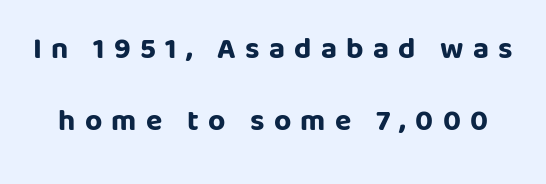
Anything drawn beneath the words? Only blank space. The face used here has the dense, thick strokes of a bold. Character widths vary here, with narrow letters taking less room than wide ones. Display-style spreading of the glyphs; the letterfit is very open. Posture: vertical.
